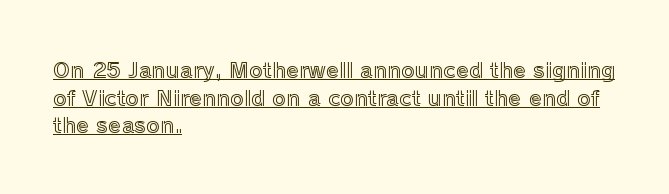
Q: Is the text italic (slanted)? A: No, it is upright.
Q: Is the text underlined? A: Yes.
Q: How is the paragraph aligned? A: Left-aligned.
Q: Is the spacing between letters normal or unusually wide? A: Normal.
Q: Is the spacing between lines tight, normal or loose? A: Normal.
